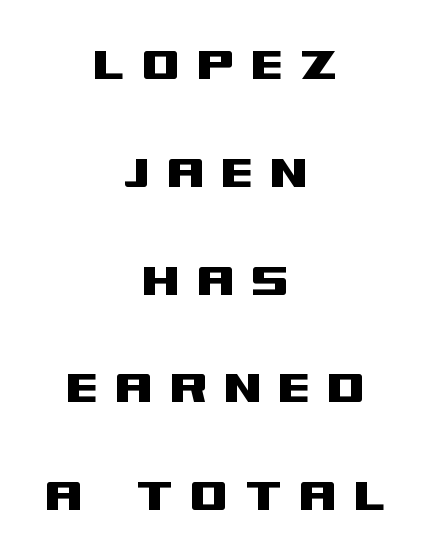
Q: Is the text italic (slanted)? A: No, it is upright.
Q: Is the typeface a serif or a sans-serif typeface? A: Sans-serif.
Q: Is the text underlined? A: No.
Q: How is the paragraph aligned? A: Centered.
Q: Is the spacing between letters normal or unusually wide? A: Unusually wide.
Q: Is the spacing between lines tight, normal or loose? A: Loose.
Q: Width (condensed, normal, or wide)? A: Wide.
Q: Stroke contrast? A: Medium.
Q: x-height? A: Large.
Q: Monospaced? A: No.
